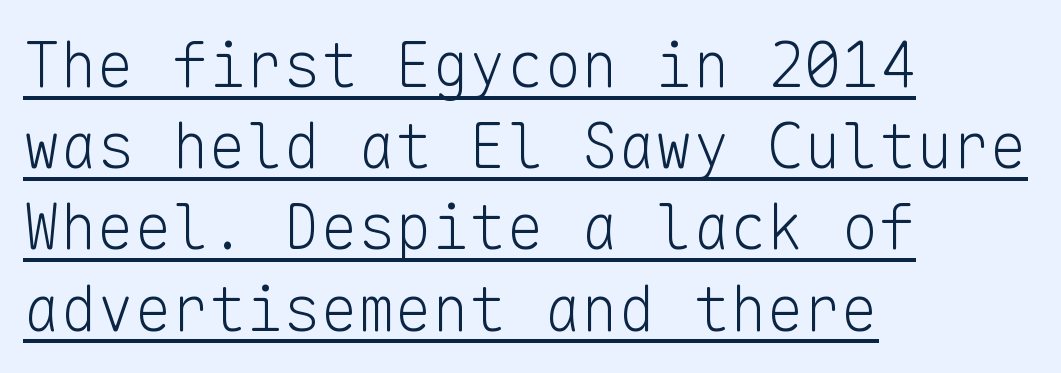
The image shows 62 px light sans-serif type, upright, monospaced; set left-aligned, normal line spacing (1.31x), normal letter spacing, underlined; low stroke contrast and a medium x-height.
